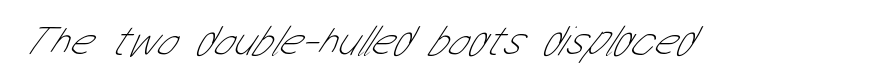
Examine the stroke ends and you'll find no serifs. Do the characters align in a grid? No, the font is proportional. The passage shown has conventional tracking throughout. No chunkiness to these letters — they're not bold. The string is rendered with underlining switched off.
